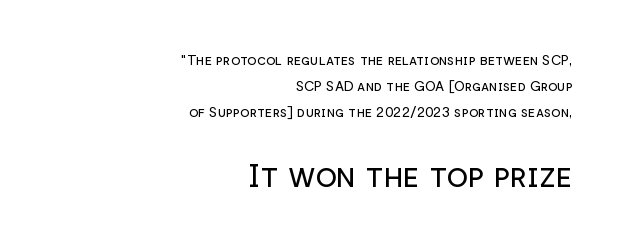
Q: Is the text bold? A: No.
Q: Is the text italic (slanted)? A: No, it is upright.
Q: Is the typeface a serif or a sans-serif typeface? A: Sans-serif.
Q: Is the text underlined? A: No.
Q: How is the paragraph aligned? A: Right-aligned.
Q: Is the spacing between letters normal or unusually wide? A: Normal.
Q: Which block of text is set in a larger size, the first (top) or the second (bottom)? A: The second (bottom) one.
Q: Width (condensed, normal, or wide)? A: Normal.
Q: Stroke contrast? A: Low.
Q: x-height? A: Medium.
Q: Monospaced? A: No.
